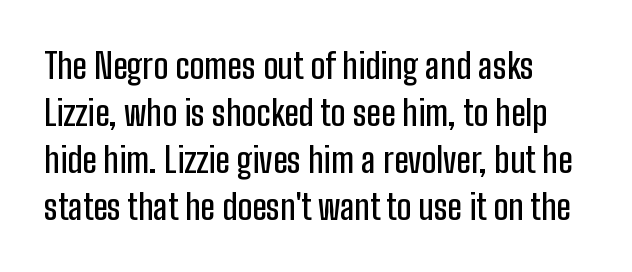
{"serif": "no", "italic": "no", "width": "condensed", "stroke_contrast": "low", "x_height": "medium", "monospaced": "no", "underline": "no", "line_spacing": "normal", "line_spacing_ratio": 1.34, "letter_spacing": "normal", "letter_spacing_em": 0.0, "glyph_px": 35}
